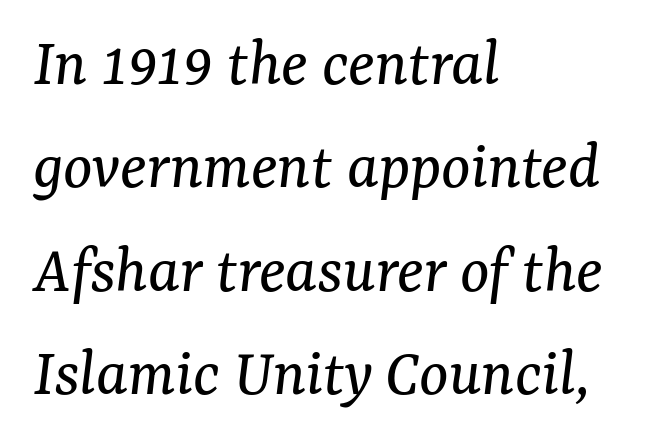
The image shows 69 px regular-weight serif type, italic (leaning right); set left-aligned, normal line spacing (1.5x), normal letter spacing, not underlined; medium stroke contrast and a medium x-height.
